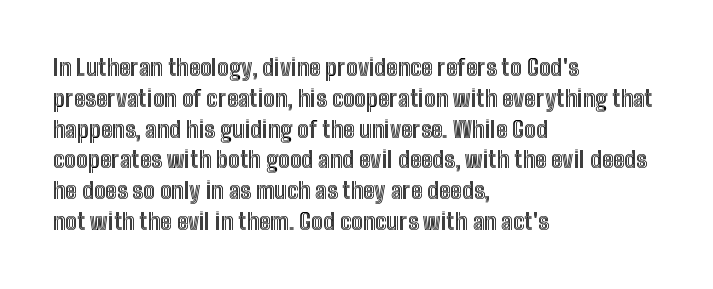
{"italic": "no", "underline": "no", "align": "left", "line_spacing": "normal", "line_spacing_ratio": 1.34, "letter_spacing": "normal", "letter_spacing_em": 0.0, "glyph_px": 23}
